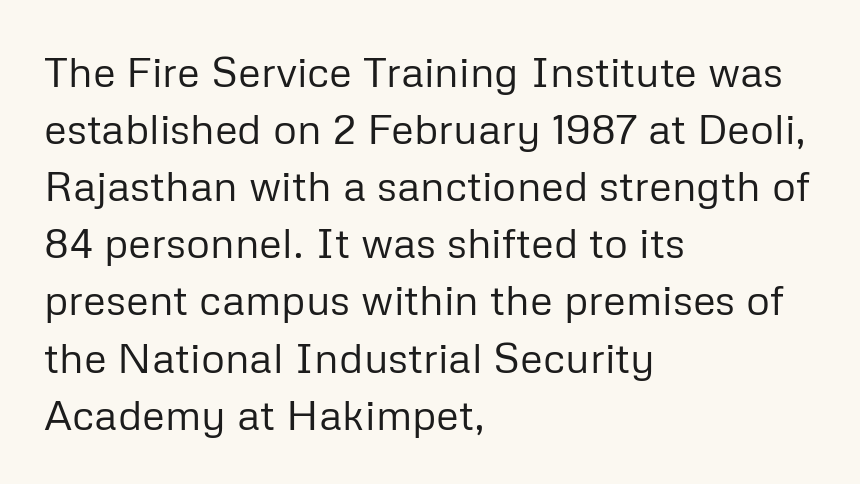
Q: Is the text bold? A: No.
Q: Is the text italic (slanted)? A: No, it is upright.
Q: Is the typeface a serif or a sans-serif typeface? A: Sans-serif.
Q: Is the text underlined? A: No.
Q: How is the paragraph aligned? A: Left-aligned.
Q: Is the spacing between letters normal or unusually wide? A: Normal.
Q: Is the spacing between lines tight, normal or loose? A: Normal.
Q: Width (condensed, normal, or wide)? A: Normal.
Q: Stroke contrast? A: Low.
Q: x-height? A: Medium.
Q: Monospaced? A: No.
